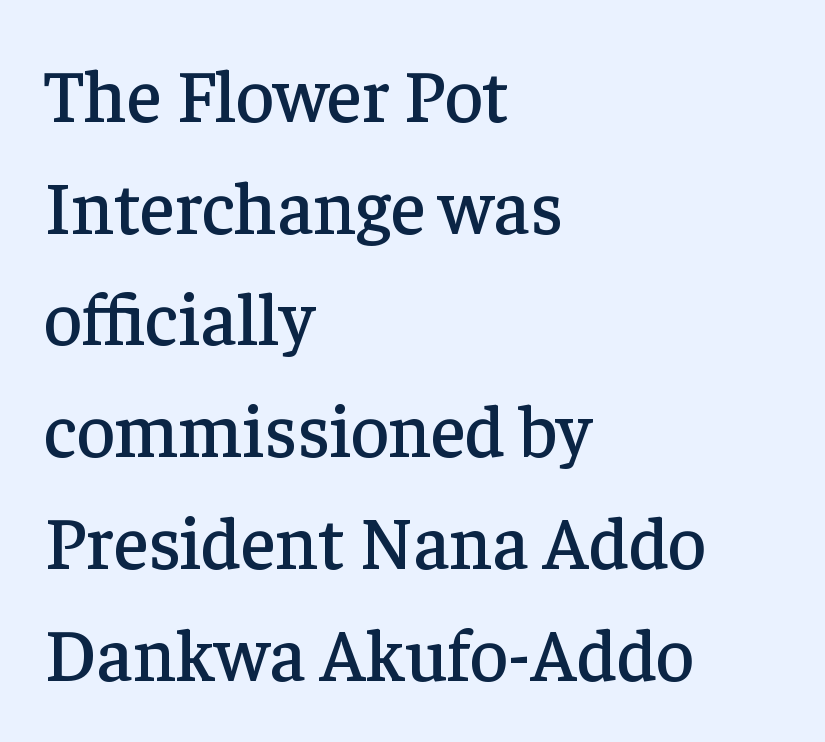
Quick note: underline off. Varying glyph widths throughout — classic text-font behaviour. The paragraph has a hard left edge and a soft right edge. This rendering leaves character spacing at its baseline value.
